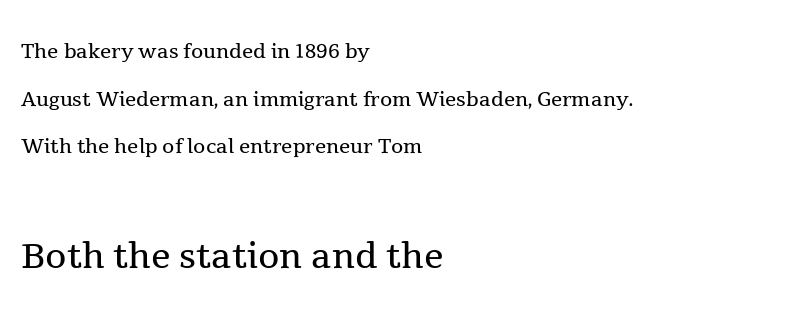
{"serif": "yes", "italic": "no", "bold": "no", "weight": "regular", "width": "normal", "x_height": "medium", "monospaced": "no", "underline": "no", "align": "left", "line_spacing": "normal", "line_spacing_ratio": 1.7, "letter_spacing": "normal", "letter_spacing_em": 0.0, "larger_block": "second", "size_ratio": 1.75, "glyph_px": 49}
